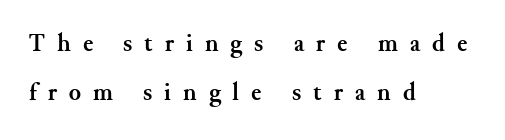
Q: Is the text bold? A: Yes.
Q: Is the text italic (slanted)? A: No, it is upright.
Q: Is the text underlined? A: No.
Q: How is the paragraph aligned? A: Left-aligned.
Q: Is the spacing between letters normal or unusually wide? A: Unusually wide.
Q: Is the spacing between lines tight, normal or loose? A: Loose.
